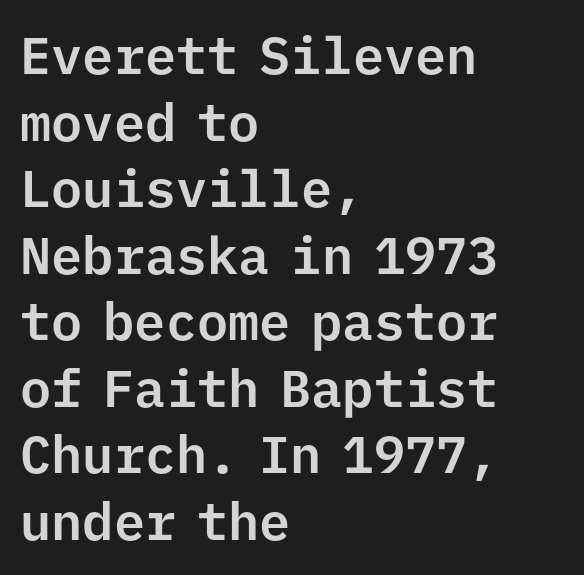
Q: Is the text italic (slanted)? A: No, it is upright.
Q: Is the typeface a serif or a sans-serif typeface? A: Sans-serif.
Q: Is the text underlined? A: No.
Q: How is the paragraph aligned? A: Left-aligned.
Q: Is the spacing between letters normal or unusually wide? A: Normal.
Q: Is the spacing between lines tight, normal or loose? A: Normal.
Q: Width (condensed, normal, or wide)? A: Normal.
Q: Stroke contrast? A: Low.
Q: x-height? A: Medium.
Q: Monospaced? A: Yes.
